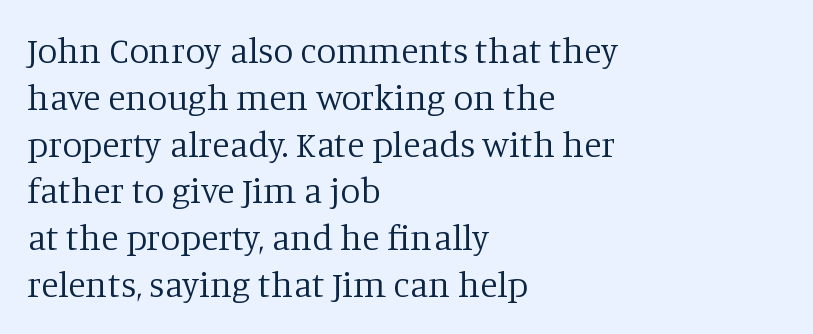
Any mark beneath the type? The region is blank. Note the varied advance widths — an 'i' is clearly narrower than an 'm'. In terms of leading, this rendering sits right in the middle. Serif or sans? Serif — the stroke terminals have little feet.
